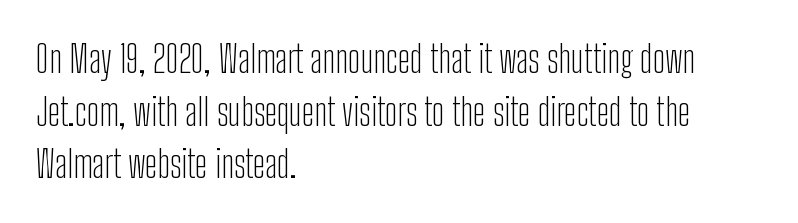
Q: Is the text bold? A: No.
Q: Is the text italic (slanted)? A: No, it is upright.
Q: Is the typeface a serif or a sans-serif typeface? A: Sans-serif.
Q: Is the text underlined? A: No.
Q: How is the paragraph aligned? A: Left-aligned.
Q: Is the spacing between letters normal or unusually wide? A: Normal.
Q: Is the spacing between lines tight, normal or loose? A: Normal.
Q: Width (condensed, normal, or wide)? A: Condensed.
Q: Stroke contrast? A: Low.
Q: x-height? A: Medium.
Q: Monospaced? A: No.
